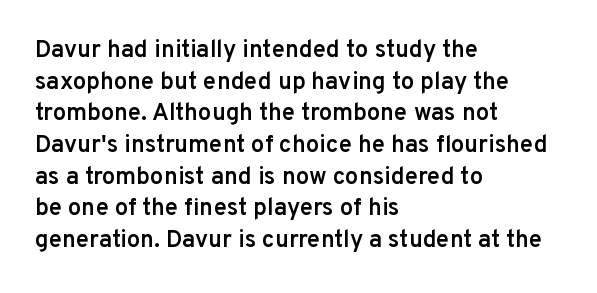
The image shows 24 px text type, upright; set left-aligned, normal line spacing (1.32x), normal letter spacing, not underlined.
